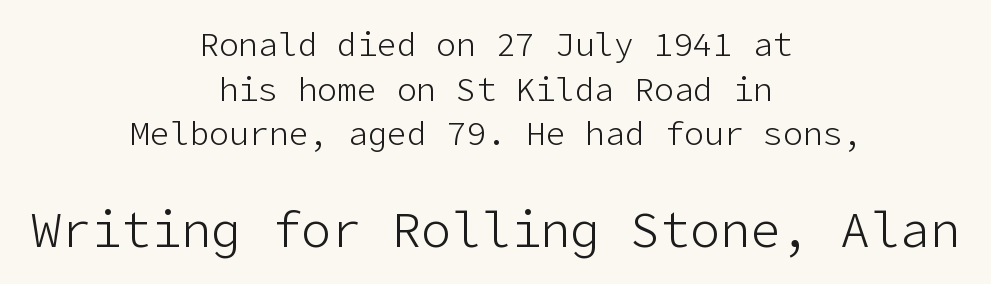
The string is rendered with underlining switched off. Block two is the big one; block one sits smaller above it. On a weight scale, this lands at 450 or below. This sample is center-justified, so both line endings float freely.
